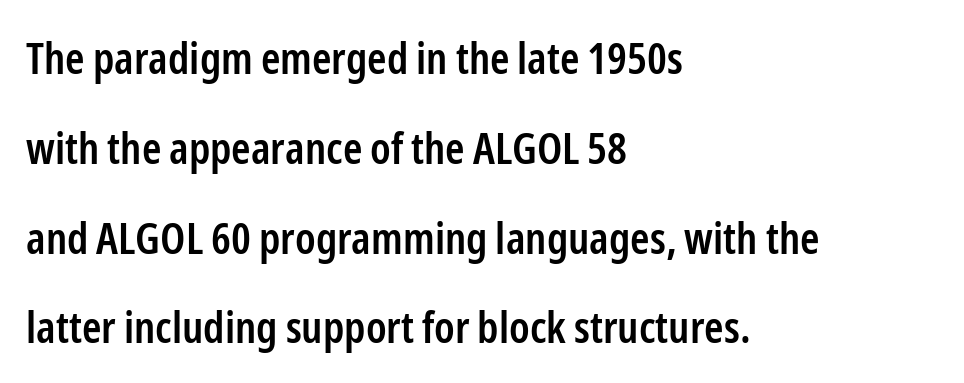
This is sans-serif lettering, the kind often seen on screens and signage. The vertical gap from one line to the next is large. Does the copy run flush right? No — it runs flush left. The typography opts for an upright posture over an oblique one.
